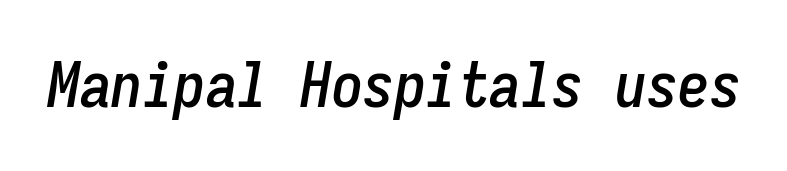
{"italic": "yes", "lean": "right", "slant_degrees": 9, "width": "condensed", "stroke_contrast": "low", "x_height": "medium", "monospaced": "yes", "underline": "no", "letter_spacing": "normal", "letter_spacing_em": 0.0, "glyph_px": 63}
